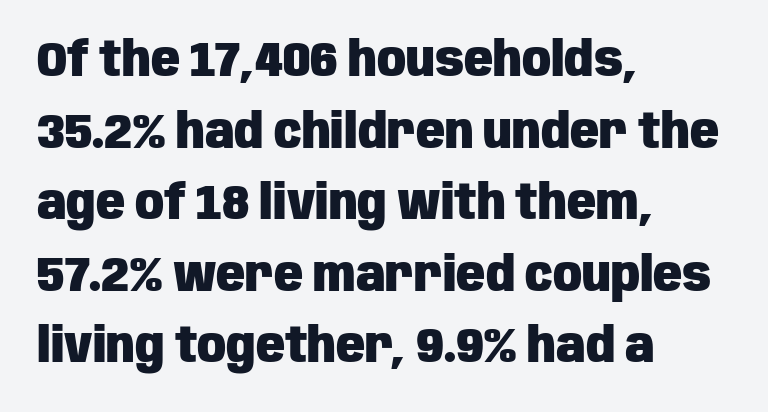
{"serif": "no", "italic": "no", "bold": "yes", "weight": "heavy", "width": "condensed", "stroke_contrast": "low", "x_height": "large", "monospaced": "no", "underline": "no", "align": "left", "line_spacing": "normal", "line_spacing_ratio": 1.49, "letter_spacing": "normal", "letter_spacing_em": 0.0, "glyph_px": 48}
